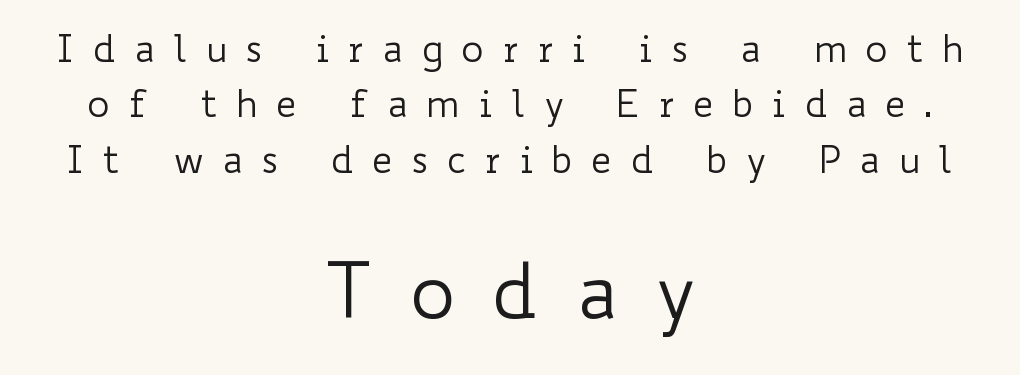
The image shows 77 px regular-weight, wide type, upright; set centered, normal line spacing (1.46x), unusually wide letter spacing (+0.46 em), not underlined; the second (bottom) block is 2.03x larger; low stroke contrast and a small x-height.
